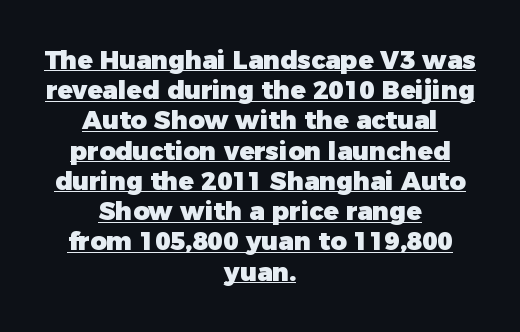
What weight is shown? A full bold with thick strokes. Short note: letters normally spaced. A centered setting, common on invitations and titles, is used for this passage. This rendering features underlined lettering. In terms of posture, this sample is upright.
